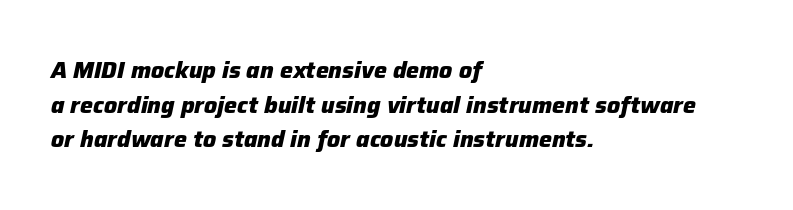
Every character sits at an angle, as italics do. Stroke thickness is high; the sample reads as a true bold. This sample keeps an unexceptional amount of space between lines. The typesetter chose a ragged-right arrangement here.
